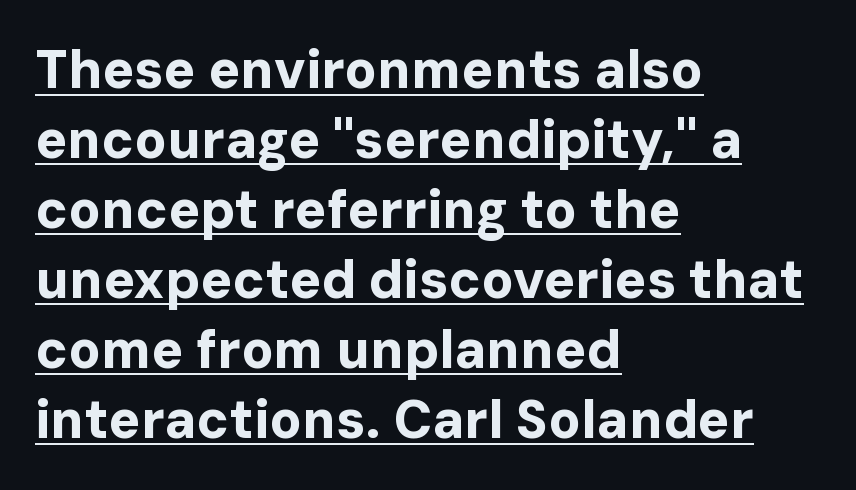
Q: Is the text bold? A: Yes.
Q: Is the text italic (slanted)? A: No, it is upright.
Q: Is the typeface a serif or a sans-serif typeface? A: Sans-serif.
Q: Is the text underlined? A: Yes.
Q: How is the paragraph aligned? A: Left-aligned.
Q: Is the spacing between letters normal or unusually wide? A: Normal.
Q: Is the spacing between lines tight, normal or loose? A: Normal.
Q: Width (condensed, normal, or wide)? A: Normal.
Q: Stroke contrast? A: Low.
Q: x-height? A: Medium.
Q: Monospaced? A: No.
